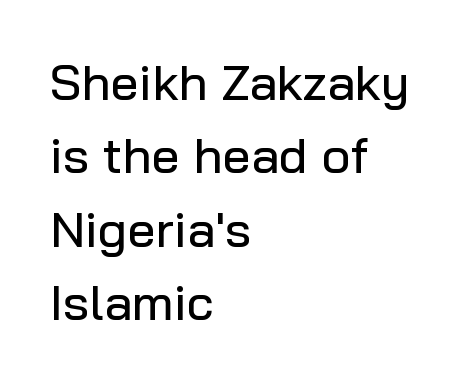
{"serif": "no", "italic": "no", "width": "normal", "stroke_contrast": "low", "x_height": "medium", "monospaced": "no", "underline": "no", "align": "left", "line_spacing": "normal", "line_spacing_ratio": 1.47, "letter_spacing": "normal", "letter_spacing_em": 0.0, "glyph_px": 50}
